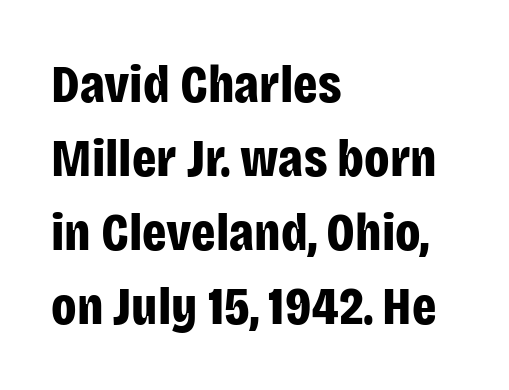
The rag falls on the right side of this text block. Does extra space separate the letters? No, they use regular spacing. Weight: bold. No word sits above an underline. Is this a fixed-width face? No — the glyphs have proportional, varying widths.
